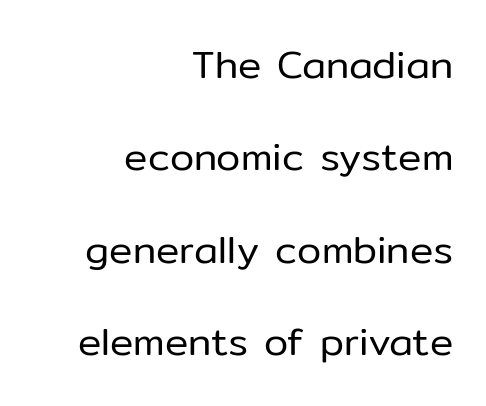
The image shows 39 px regular-weight sans-serif type, upright; set right-aligned, loose line spacing (2.37x), normal letter spacing, not underlined; low stroke contrast and a medium x-height.
